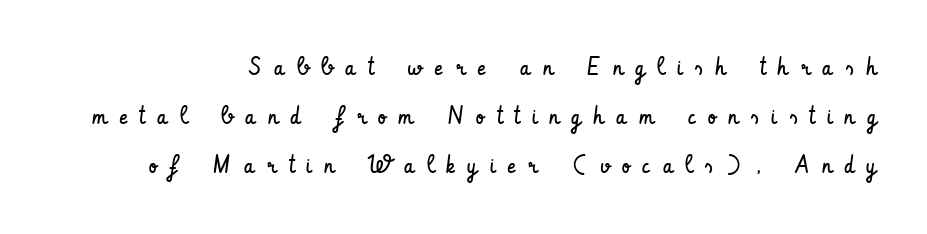
The image shows 25 px text type, upright; set loose line spacing (1.96x), unusually wide letter spacing (+0.5 em), not underlined.
